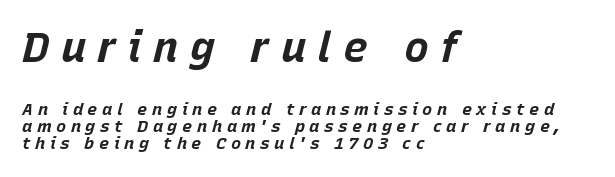
Vertically, the passage feels compressed, each row crowding the next. Note the varied advance widths — an 'i' is clearly narrower than an 'm'. The text carries the slant typical of an italic or oblique font. The compositor pushed each line to the left boundary. Has an underline been added? It has not. Compare the two chunks: the upper has the greater cap height.
